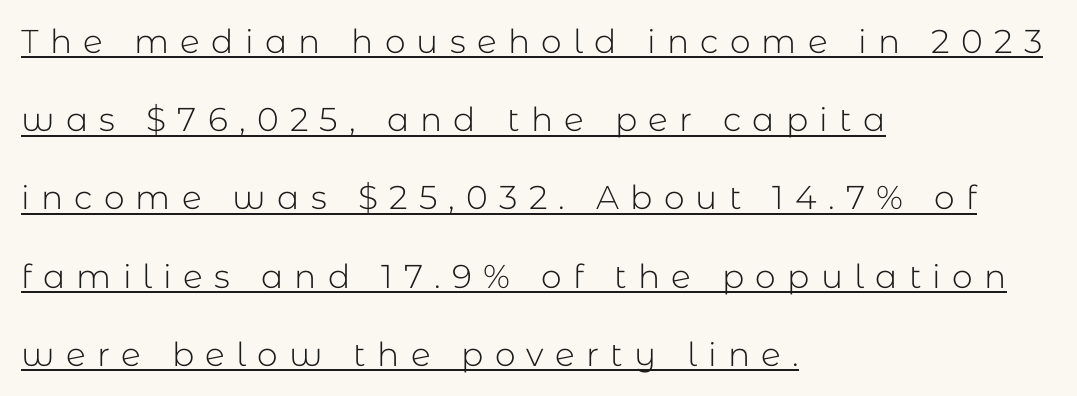
{"serif": "no", "italic": "no", "bold": "no", "weight": "light", "width": "normal", "stroke_contrast": "low", "x_height": "medium", "monospaced": "no", "underline": "yes", "align": "left", "line_spacing": "loose", "line_spacing_ratio": 2.37, "letter_spacing": "wide", "letter_spacing_em": 0.34, "glyph_px": 33}
